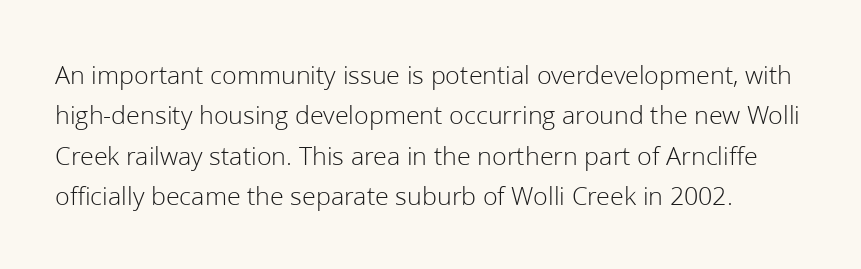
{"italic": "no", "bold": "no", "underline": "no", "line_spacing": "normal", "line_spacing_ratio": 1.5, "letter_spacing": "normal", "letter_spacing_em": 0.0, "glyph_px": 27}
